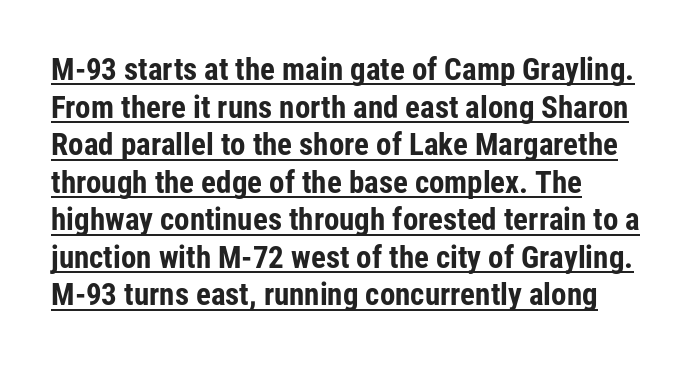
{"serif": "no", "italic": "no", "bold": "yes", "weight": "bold", "width": "condensed", "stroke_contrast": "low", "x_height": "medium", "monospaced": "no", "underline": "yes", "align": "left", "line_spacing_ratio": 1.21, "letter_spacing": "normal", "letter_spacing_em": 0.0, "glyph_px": 31}
